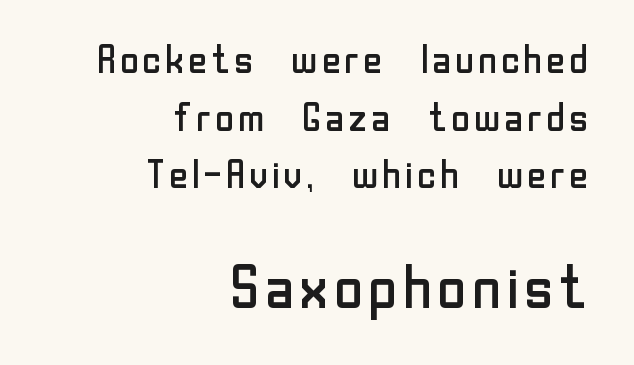
Q: Is the text bold? A: No.
Q: Is the text italic (slanted)? A: No, it is upright.
Q: Is the typeface a serif or a sans-serif typeface? A: Sans-serif.
Q: Is the text underlined? A: No.
Q: How is the paragraph aligned? A: Right-aligned.
Q: Is the spacing between letters normal or unusually wide? A: Normal.
Q: Is the spacing between lines tight, normal or loose? A: Normal.
Q: Which block of text is set in a larger size, the first (top) or the second (bottom)? A: The second (bottom) one.
Q: Width (condensed, normal, or wide)? A: Normal.
Q: Stroke contrast? A: Low.
Q: x-height? A: Medium.
Q: Monospaced? A: No.
